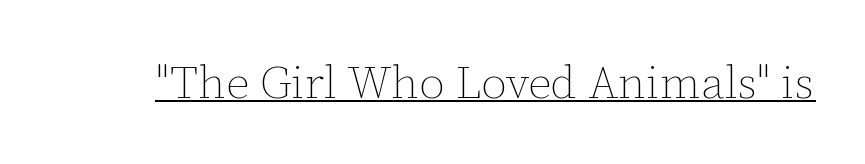
Varying glyph widths throughout — classic text-font behaviour. Glance below the letters and you will spot a drawn line. No extra ink here — the face is not bold. If you drew a line through each stem, it would be perfectly vertical. Default kerning and tracking; the words read as compact shapes.
